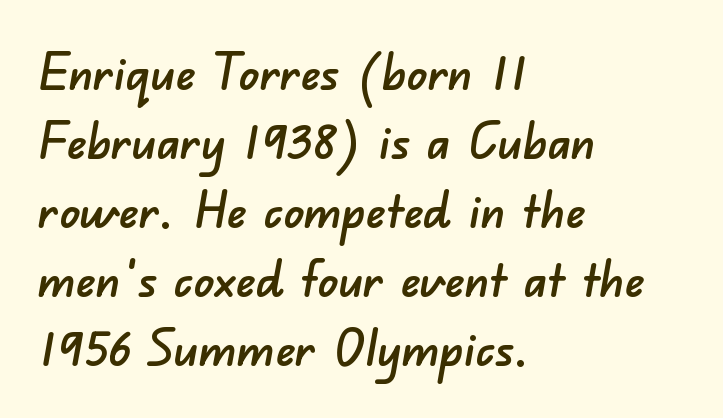
{"serif": "no", "width": "normal", "stroke_contrast": "low", "x_height": "small", "monospaced": "no", "underline": "no", "align": "left", "line_spacing": "normal", "line_spacing_ratio": 1.38, "letter_spacing": "normal", "letter_spacing_em": 0.0, "glyph_px": 50}
